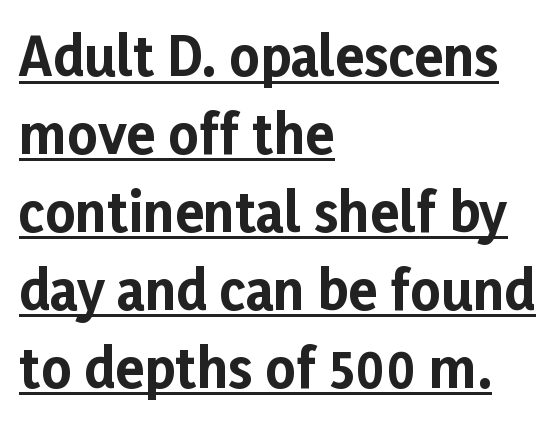
Q: Is the text bold? A: Yes.
Q: Is the text italic (slanted)? A: No, it is upright.
Q: Is the typeface a serif or a sans-serif typeface? A: Sans-serif.
Q: Is the text underlined? A: Yes.
Q: How is the paragraph aligned? A: Left-aligned.
Q: Is the spacing between letters normal or unusually wide? A: Normal.
Q: Is the spacing between lines tight, normal or loose? A: Normal.
Q: Width (condensed, normal, or wide)? A: Normal.
Q: Stroke contrast? A: Low.
Q: x-height? A: Medium.
Q: Monospaced? A: No.
